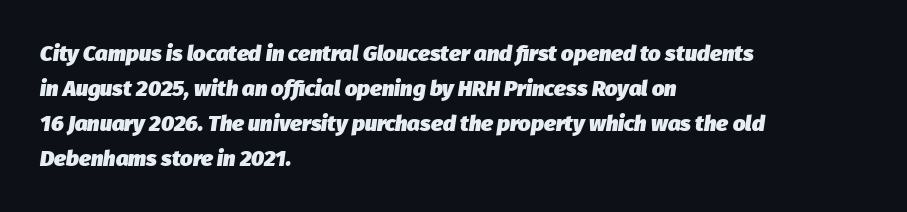
The image shows 22 px bold type, italic (leaning right); set left-aligned, normal line spacing (1.59x), normal letter spacing, not underlined.
